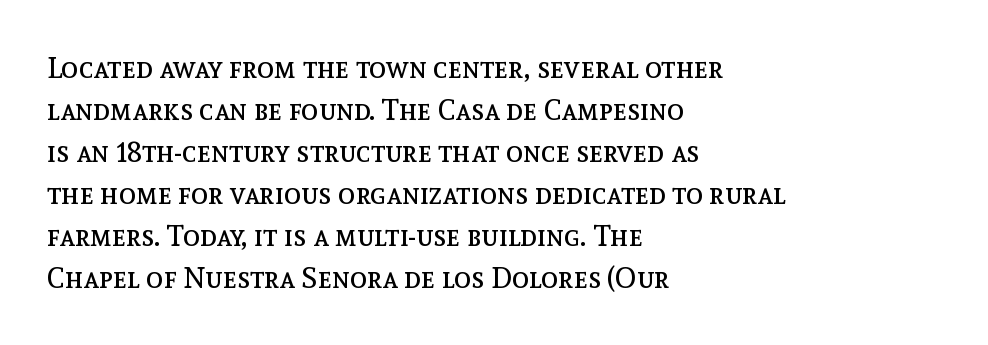
{"italic": "no", "bold": "no", "weight": "regular", "width": "normal", "x_height": "medium", "monospaced": "no", "underline": "no", "align": "left", "line_spacing": "normal", "line_spacing_ratio": 1.45, "letter_spacing": "normal", "letter_spacing_em": 0.0, "glyph_px": 29}
